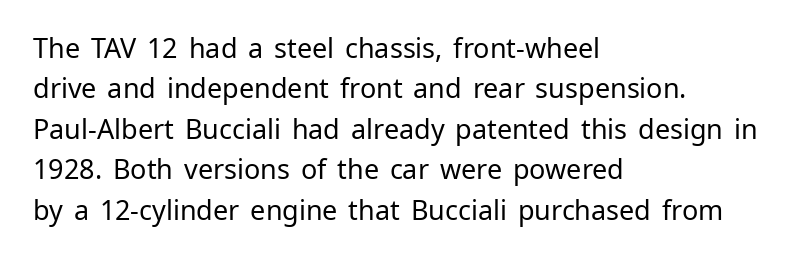
The image shows 27 px text type, upright; set left-aligned, normal line spacing (1.5x), normal letter spacing, not underlined.
